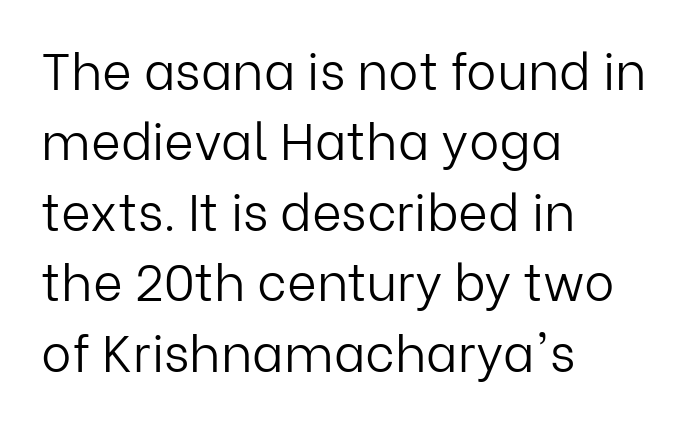
The characters display no serif detailing; their extremities are plain. The horizontal fit of the characters is conventional and even. The rendering anchors every line to the left-hand side. One glance says typical: line gaps are just what's usual. Just letters on the line, the space beneath them empty. The letters advance in unequal steps, a hallmark of proportional type.
